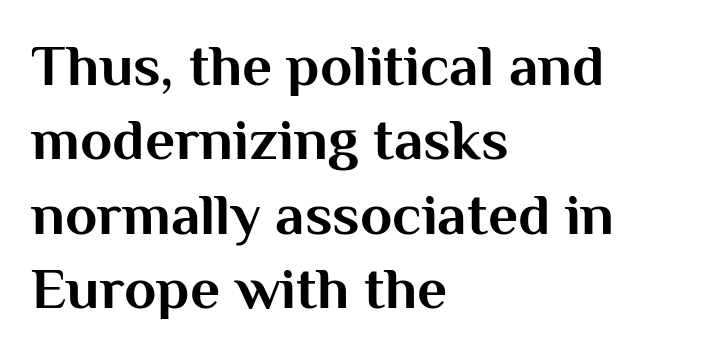
Q: Is the text bold? A: Yes.
Q: Is the text italic (slanted)? A: No, it is upright.
Q: Is the typeface a serif or a sans-serif typeface? A: Sans-serif.
Q: Is the text underlined? A: No.
Q: How is the paragraph aligned? A: Left-aligned.
Q: Is the spacing between letters normal or unusually wide? A: Normal.
Q: Is the spacing between lines tight, normal or loose? A: Normal.
Q: Width (condensed, normal, or wide)? A: Normal.
Q: Stroke contrast? A: Medium.
Q: x-height? A: Medium.
Q: Monospaced? A: No.
